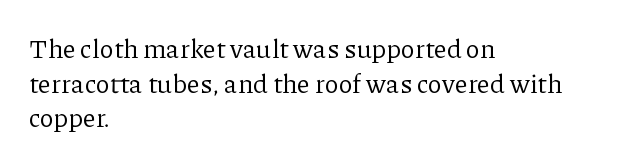
No chunkiness to these letters — they're not bold. A classic flush-left, rag-right setting is used for this passage. One glance says typical: line gaps are just what's usual. The letters sit at their default tracking, neither squeezed nor spread.
